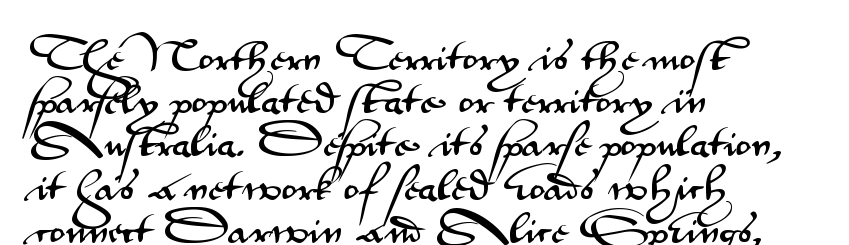
The image shows 33 px wide sans-serif type; set left-aligned, normal line spacing (1.31x), normal letter spacing, not underlined; medium stroke contrast and a small x-height.
